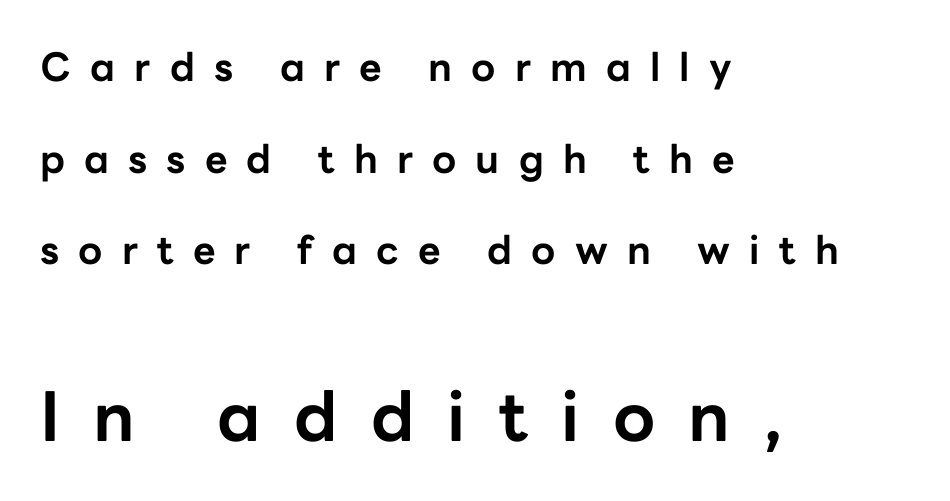
The image shows 68 px bold sans-serif type, upright; set left-aligned, loose line spacing (2.35x), unusually wide letter spacing (+0.49 em), not underlined; the second (bottom) block is 1.74x larger; low stroke contrast and a medium x-height.
